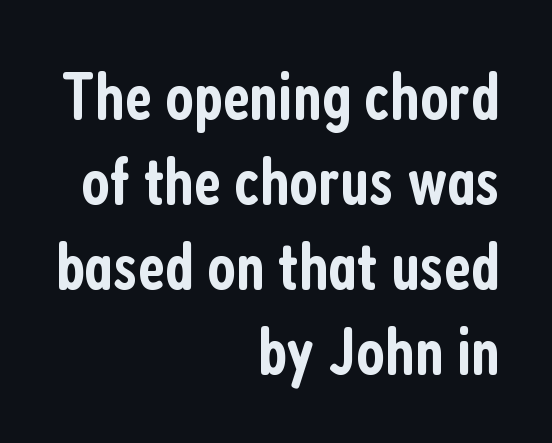
{"serif": "no", "italic": "no", "bold": "semi", "weight": "semibold", "width": "condensed", "stroke_contrast": "low", "x_height": "medium", "monospaced": "no", "underline": "no", "align": "right", "line_spacing": "normal", "line_spacing_ratio": 1.25, "letter_spacing": "normal", "letter_spacing_em": 0.0, "glyph_px": 68}
